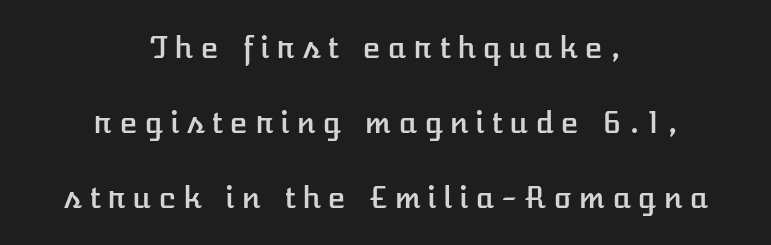
Q: Is the text italic (slanted)? A: No, it is upright.
Q: Is the text underlined? A: No.
Q: How is the paragraph aligned? A: Centered.
Q: Is the spacing between letters normal or unusually wide? A: Unusually wide.
Q: Is the spacing between lines tight, normal or loose? A: Loose.
Q: Width (condensed, normal, or wide)? A: Normal.
Q: Stroke contrast? A: Low.
Q: x-height? A: Medium.
Q: Monospaced? A: No.
